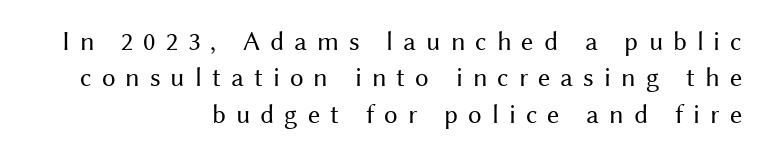
These glyphs show unthickened strokes, regular width or finer. The type is letterspaced generously, with wide tracking. Is the block centered? No — it sits flush against the right margin. Every stem runs plumb, perpendicular to the baseline.
